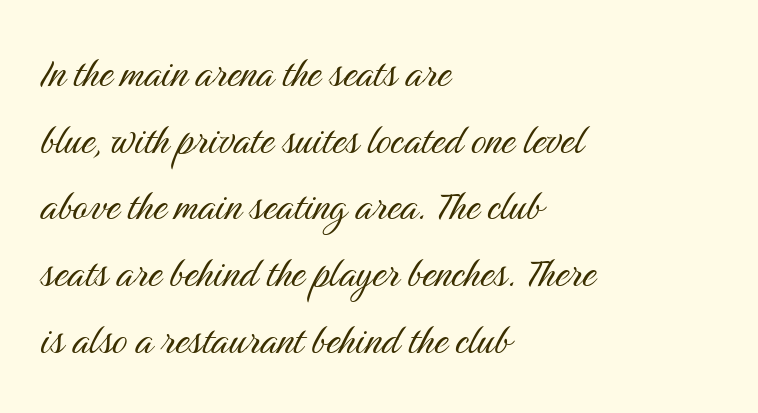
{"serif": "no", "bold": "no", "weight": "light", "width": "condensed", "stroke_contrast": "medium", "x_height": "medium", "monospaced": "no", "underline": "no", "align": "left", "line_spacing": "normal", "line_spacing_ratio": 1.39, "letter_spacing": "normal", "letter_spacing_em": 0.0, "glyph_px": 48}
